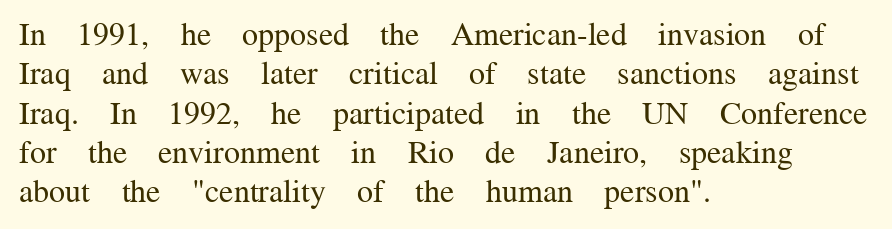
{"serif": "yes", "italic": "no", "bold": "no", "weight": "regular", "width": "normal", "stroke_contrast": "medium", "x_height": "medium", "monospaced": "no", "underline": "no", "align": "left", "line_spacing_ratio": 1.23, "letter_spacing": "normal", "letter_spacing_em": 0.0, "glyph_px": 32}
